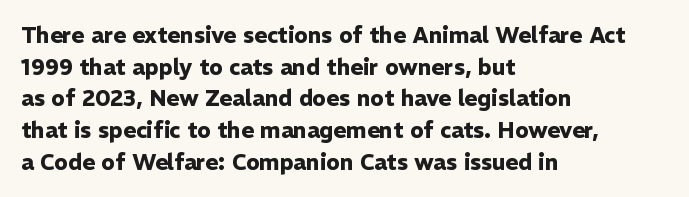
Beneath every word, the page is bare. Successive baselines arrive at the customary interval. It's the straight-up-and-down kind of type. Which margin do the lines hug? The left one — the right edge is uneven. Thick stems and heavy bowls — unmistakably bold.
